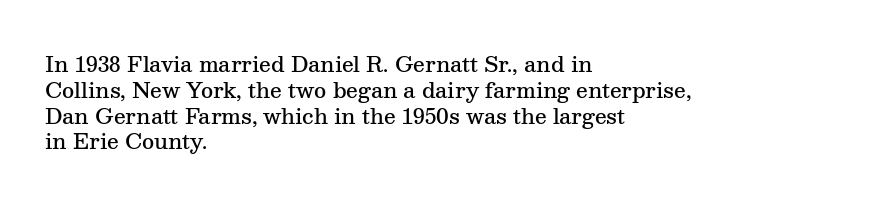
{"italic": "no", "bold": "semi", "underline": "no", "align": "left", "line_spacing_ratio": 1.23, "letter_spacing": "normal", "letter_spacing_em": 0.0, "glyph_px": 21}
